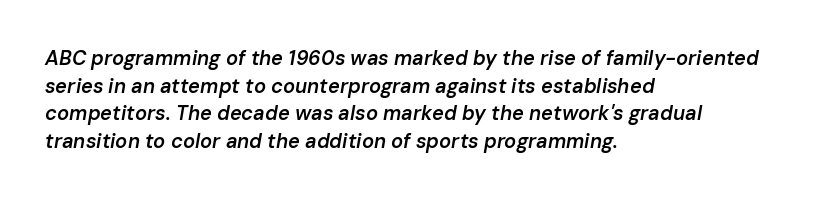
Q: Is the text bold? A: Semi-bold.
Q: Is the text italic (slanted)? A: Yes, it leans right by about 10 degrees.
Q: Is the text underlined? A: No.
Q: How is the paragraph aligned? A: Left-aligned.
Q: Is the spacing between letters normal or unusually wide? A: Normal.
Q: Is the spacing between lines tight, normal or loose? A: Normal.
